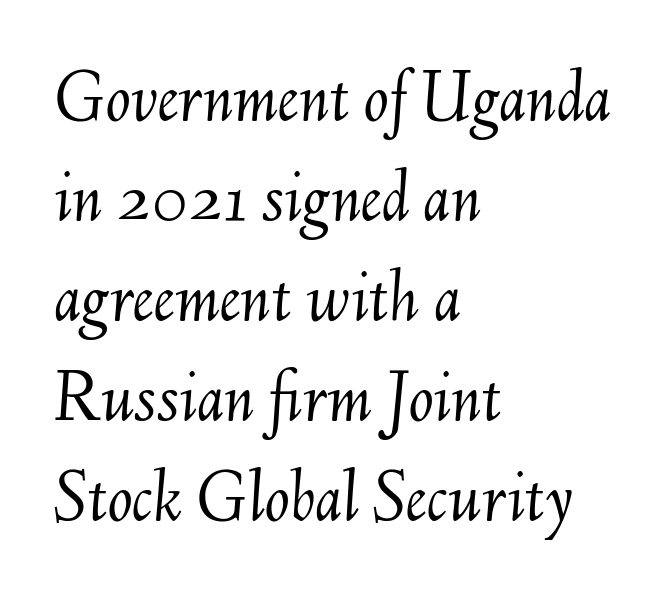
This sample has the flowing, uneven cadence of proportional lettering. Check the space under the baseline: it is left empty. The passage shown leans; its letterforms are oblique. The typesetter chose a ragged-right arrangement here.
